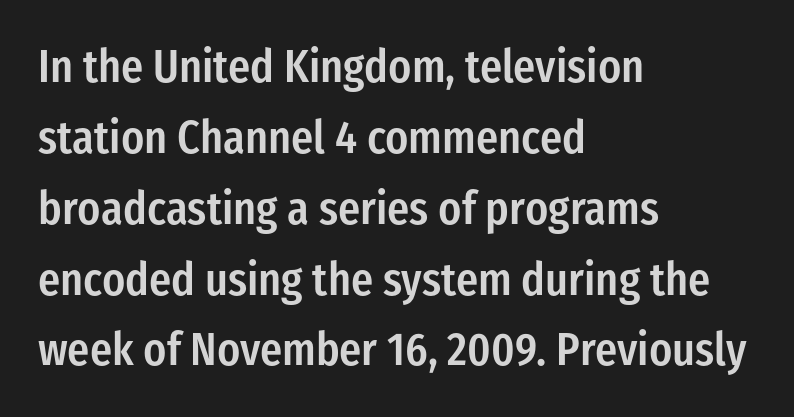
{"serif": "no", "italic": "no", "bold": "semi", "weight": "semibold", "width": "condensed", "stroke_contrast": "low", "x_height": "medium", "monospaced": "no", "underline": "no", "align": "left", "line_spacing": "normal", "line_spacing_ratio": 1.54, "letter_spacing": "normal", "letter_spacing_em": 0.0, "glyph_px": 46}
